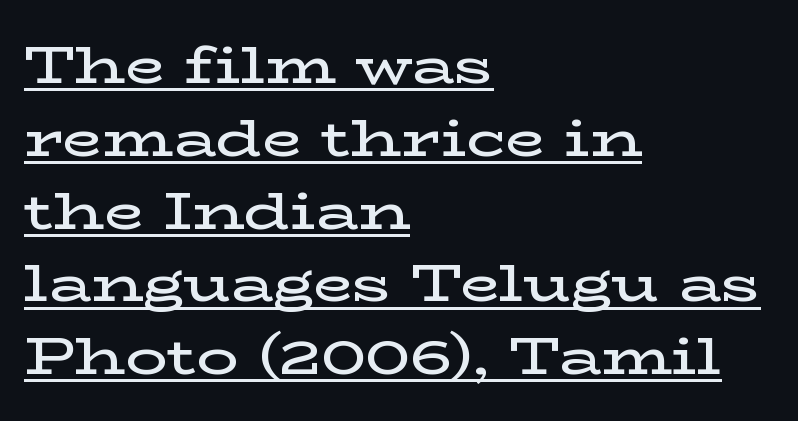
The image shows 52 px semibold, wide serif type, upright; set left-aligned, normal line spacing (1.4x), normal letter spacing, underlined; low stroke contrast and a medium x-height.
